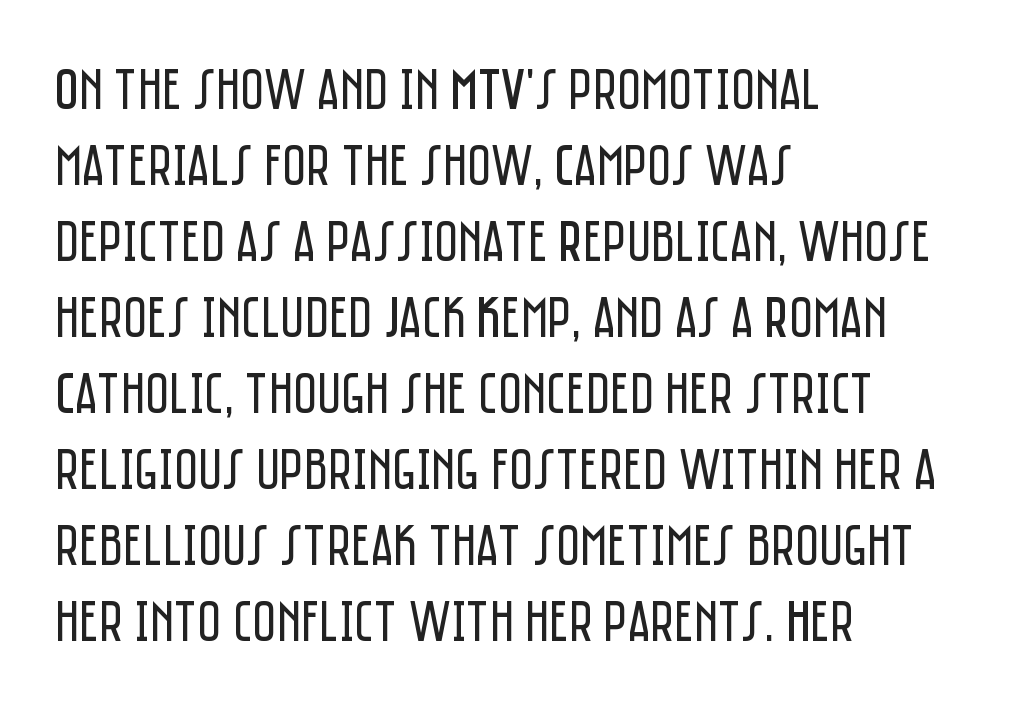
{"serif": "no", "italic": "no", "bold": "no", "weight": "regular", "width": "condensed", "stroke_contrast": "low", "x_height": "large", "monospaced": "no", "underline": "no", "align": "left", "line_spacing": "normal", "line_spacing_ratio": 1.31, "letter_spacing": "normal", "letter_spacing_em": 0.0, "glyph_px": 58}
